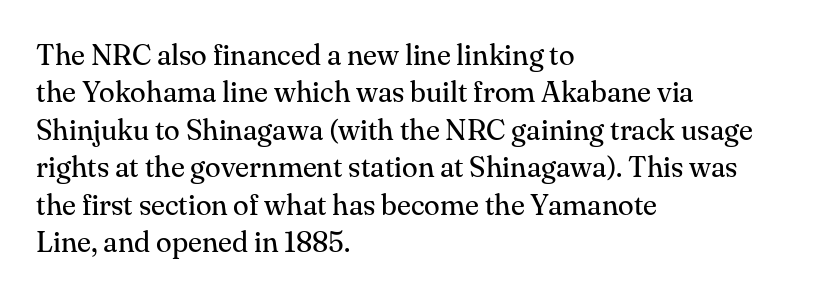
The image shows 29 px regular-weight serif type, upright; set left-aligned, normal line spacing (1.29x), normal letter spacing, not underlined; medium stroke contrast and a small x-height.
